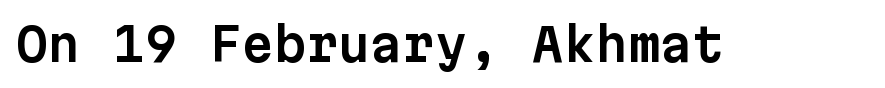
The passage shown is not underscored anywhere. Tall strokes in this sample are plumb rather than angled. Unlike a traditional serif, this face leaves its strokes unadorned. In terms of letterspacing, this is plain default setting. Is this a fixed-width face? Yes — each glyph sits in an identical cell.
